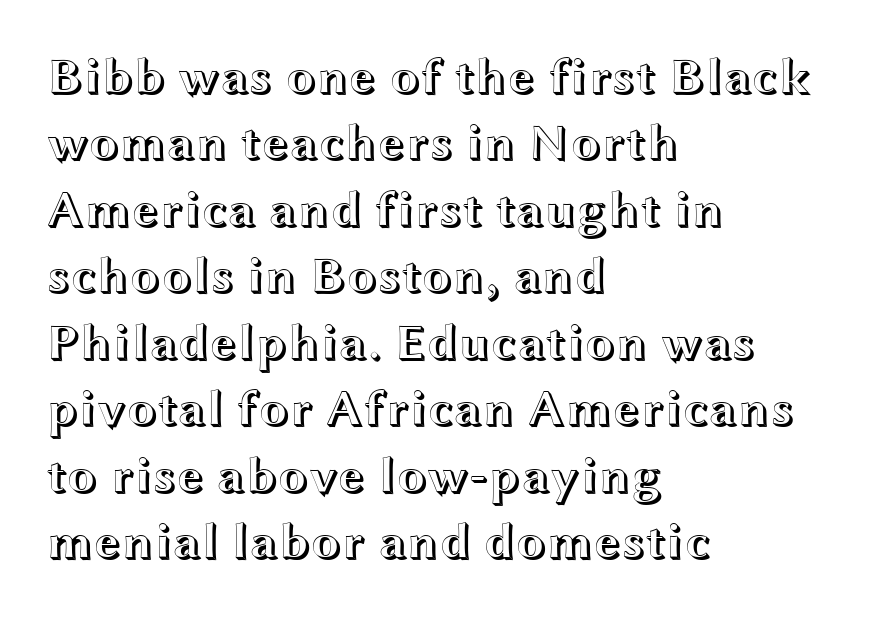
{"italic": "no", "width": "wide", "x_height": "medium", "monospaced": "no", "underline": "no", "align": "left", "line_spacing": "normal", "line_spacing_ratio": 1.33, "letter_spacing": "normal", "letter_spacing_em": 0.0, "glyph_px": 50}
